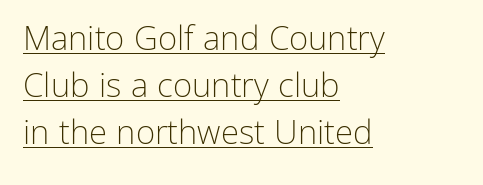
The image shows 33 px light sans-serif type, upright; set left-aligned, normal line spacing (1.42x), normal letter spacing, underlined; low stroke contrast and a medium x-height.
